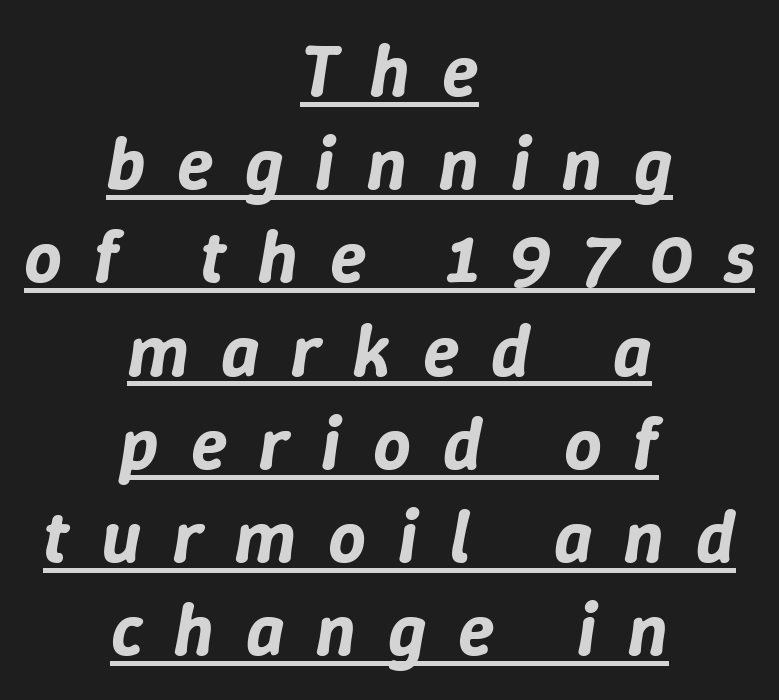
{"italic": "yes", "lean": "right", "slant_degrees": 9, "width": "normal", "stroke_contrast": "low", "x_height": "medium", "monospaced": "no", "underline": "yes", "align": "center", "line_spacing": "normal", "line_spacing_ratio": 1.26, "letter_spacing": "wide", "letter_spacing_em": 0.43, "glyph_px": 74}
